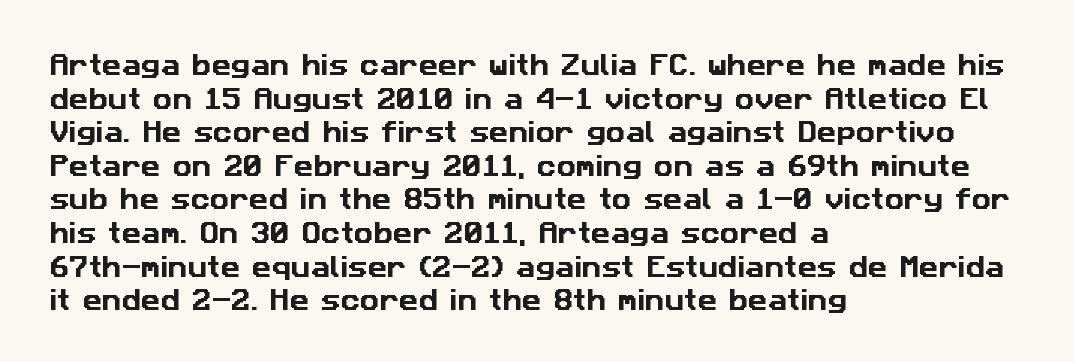
{"underline": "no", "align": "left", "line_spacing": "normal", "line_spacing_ratio": 1.4, "letter_spacing": "normal", "letter_spacing_em": 0.0, "glyph_px": 24}
